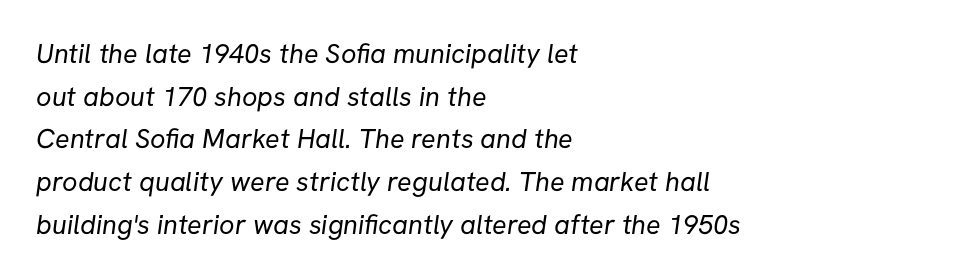
This rendering leaves character spacing at its baseline value. The space directly below the letters is spotless. Does the copy run flush right? No — it runs flush left. A typesetter would call this leading conventional body-copy spacing. Stems and bowls with no extra thickness — not bold.
